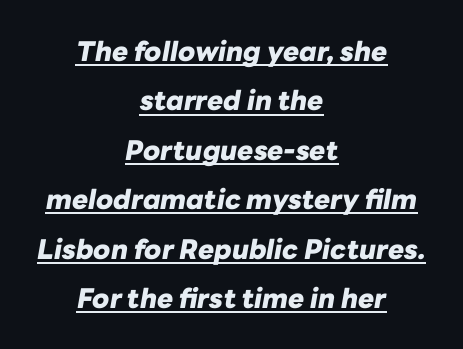
Q: Is the text bold? A: Yes.
Q: Is the text italic (slanted)? A: Yes, it leans right by about 10 degrees.
Q: Is the text underlined? A: Yes.
Q: How is the paragraph aligned? A: Centered.
Q: Is the spacing between letters normal or unusually wide? A: Normal.
